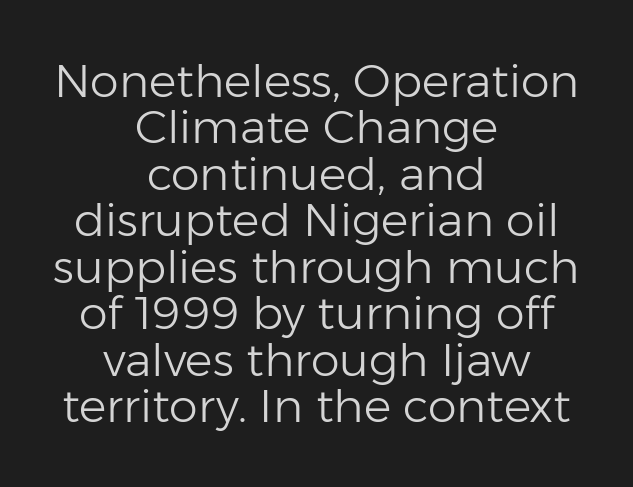
On a weight scale, this lands at 450 or below. Horizontal alignment here is central, giving a formal, balanced look. Tightly led — the rows are bunched. Any mark beneath the type? The region is blank.
